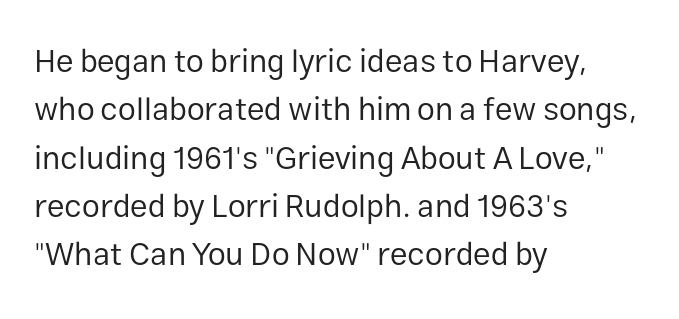
The rendering anchors every line to the left-hand side. Weight: regular or lighter. No italicization has been applied; the sample stays upright. Unlike a traditional serif, this face leaves its strokes unadorned. Underline: absent. Spacing verdict: proportional, widths tailored to each character.
